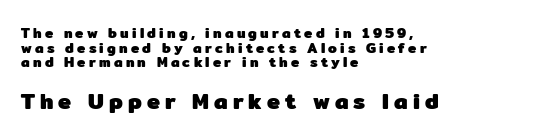
{"italic": "no", "bold": "yes", "underline": "no", "align": "left", "line_spacing": "tight", "line_spacing_ratio": 1.05, "letter_spacing": "wide", "letter_spacing_em": 0.23, "larger_block": "second", "size_ratio": 1.57, "glyph_px": 22}
